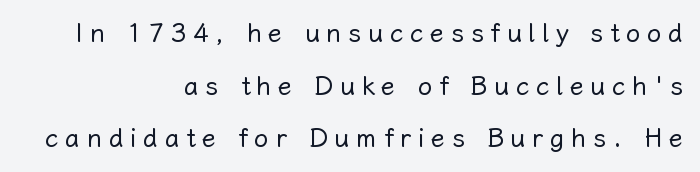
Q: Is the text bold? A: No.
Q: Is the text italic (slanted)? A: No, it is upright.
Q: Is the text underlined? A: No.
Q: How is the paragraph aligned? A: Right-aligned.
Q: Is the spacing between letters normal or unusually wide? A: Unusually wide.
Q: Is the spacing between lines tight, normal or loose? A: Loose.
